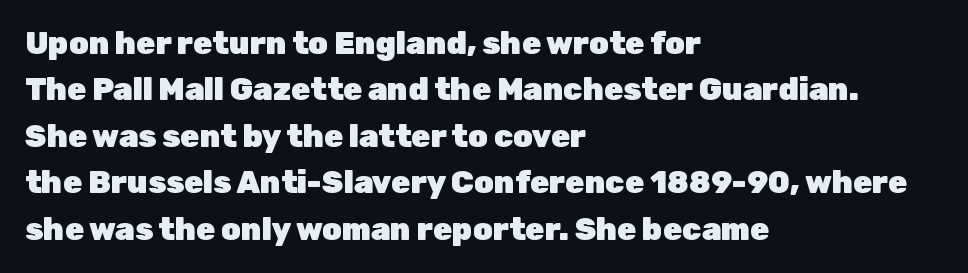
The image shows 31 px heavy sans-serif type, upright; set left-aligned, normal line spacing (1.5x), normal letter spacing, not underlined; low stroke contrast and a medium x-height.
